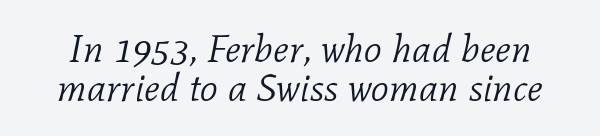
The designer dialed line spacing down below the default. The strip under each line holds only bare page. Here the designer chose a conventional face with non-uniform glyph widths. The face used here is seriffed, in the tradition of book romans. The whole block is typeset with a tilt. You could call the tracking neutral — neither tight nor loose.
